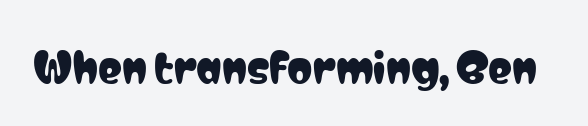
The image shows 40 px condensed sans-serif type, upright; set normal letter spacing, not underlined; low stroke contrast and a medium x-height.
